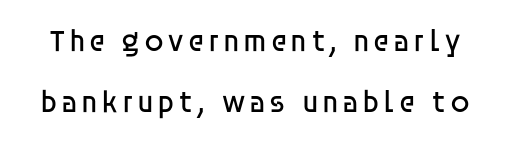
Q: Is the text bold? A: No.
Q: Is the text italic (slanted)? A: No, it is upright.
Q: Is the typeface a serif or a sans-serif typeface? A: Sans-serif.
Q: Is the text underlined? A: No.
Q: Is the spacing between lines tight, normal or loose? A: Loose.
Q: Width (condensed, normal, or wide)? A: Normal.
Q: Stroke contrast? A: Low.
Q: x-height? A: Large.
Q: Monospaced? A: No.
